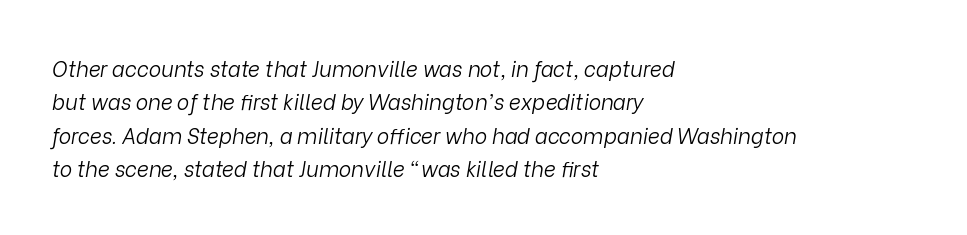
The image shows 21 px text type, italic (leaning right); set left-aligned, normal line spacing (1.59x), normal letter spacing, not underlined.
